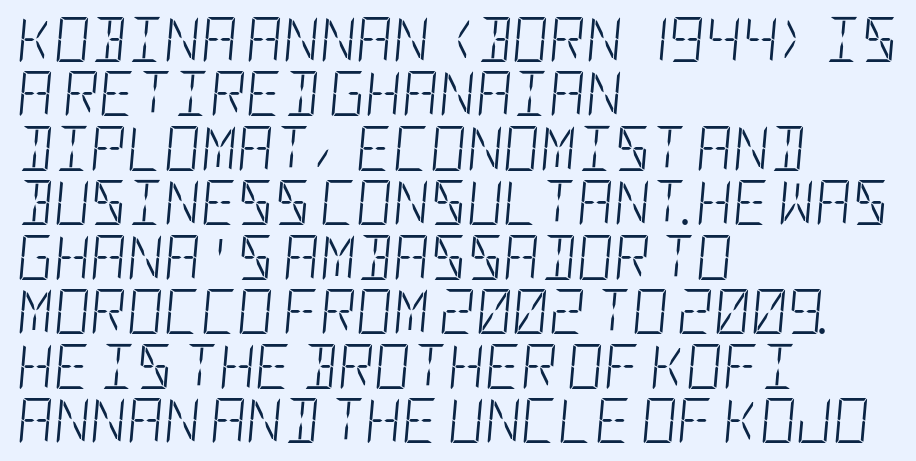
{"italic": "yes", "lean": "right", "slant_degrees": 5, "bold": "no", "weight": "light", "width": "condensed", "stroke_contrast": "low", "x_height": "large", "underline": "no", "align": "left", "line_spacing_ratio": 1.21, "letter_spacing": "normal", "letter_spacing_em": 0.0, "glyph_px": 45}
